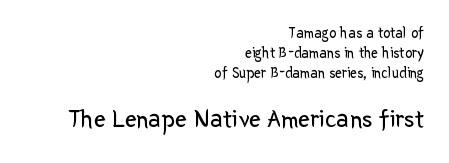
The letterforms sit at book weight or below. Each new line begins a customary step beneath the previous one. A typesetter would mark this as roman, not italic. Honestly, the letter spacing is just normal — you wouldn't notice it. Lines of text with bare space underneath.
